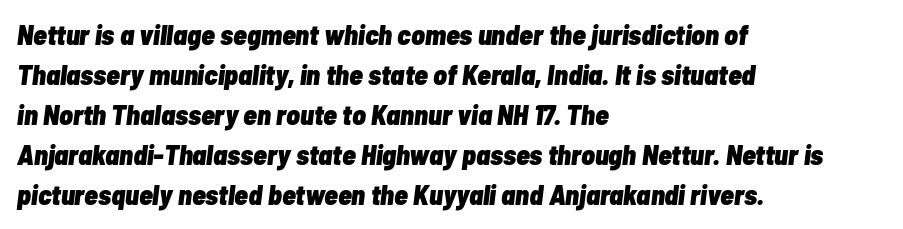
{"italic": "yes", "lean": "right", "slant_degrees": 7, "bold": "yes", "weight": "heavy", "width": "condensed", "stroke_contrast": "low", "x_height": "medium", "monospaced": "no", "underline": "no", "align": "left", "line_spacing": "normal", "line_spacing_ratio": 1.43, "letter_spacing": "normal", "letter_spacing_em": 0.0, "glyph_px": 28}
